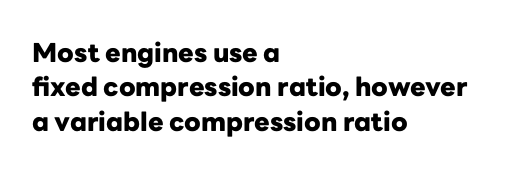
Words appear dense and cohesive because spacing is normal. Typeset ragged right — the left edge is the straight one. This sample keeps an unexceptional amount of space between lines. A clean baseline with only descenders dipping below it. Notice how thick the strokes are: this is what a full bold looks like. This is the regular roman posture of the typeface.
